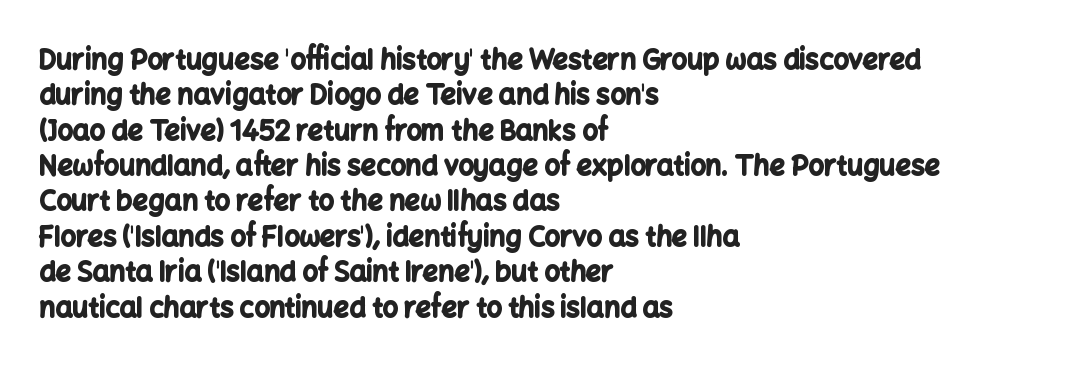
{"italic": "no", "bold": "yes", "underline": "no", "align": "left", "line_spacing": "normal", "line_spacing_ratio": 1.31, "letter_spacing": "normal", "letter_spacing_em": 0.0, "glyph_px": 27}
